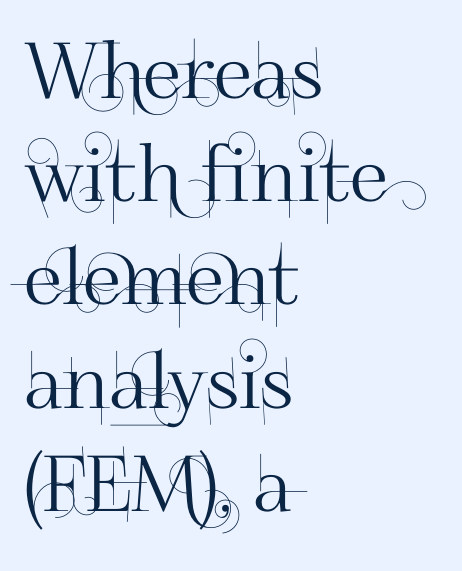
{"serif": "no", "italic": "no", "width": "normal", "stroke_contrast": "high", "x_height": "small", "monospaced": "no", "underline": "no", "align": "left", "line_spacing": "normal", "line_spacing_ratio": 1.34, "letter_spacing": "normal", "letter_spacing_em": 0.0, "glyph_px": 77}
